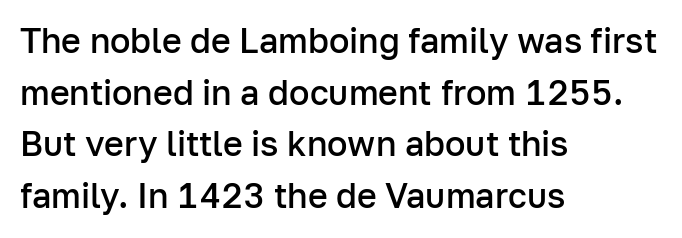
Designer's note — italics off, roman on. Set as a demibold, roughly 600 on the weight scale. How would I describe the line gaps? Plain and ordinary. The letters sit at their default tracking, neither squeezed nor spread.
